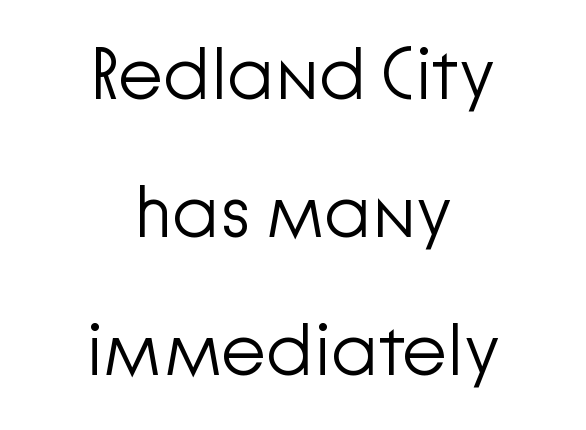
{"serif": "no", "italic": "no", "bold": "no", "weight": "light", "width": "normal", "stroke_contrast": "low", "x_height": "medium", "monospaced": "no", "underline": "no", "align": "center", "line_spacing_ratio": 1.89, "letter_spacing": "normal", "letter_spacing_em": 0.0, "glyph_px": 73}
